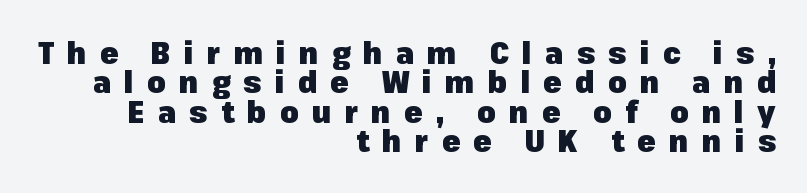
As a designer I'd log this as weight 700, bold. The specimen reads as upright at a glance. Teacher's note: observe the even right margin — that is flush-right alignment. These lines are rendered in a variable-pitch font. The letters are spread apart with noticeably loose tracking.
